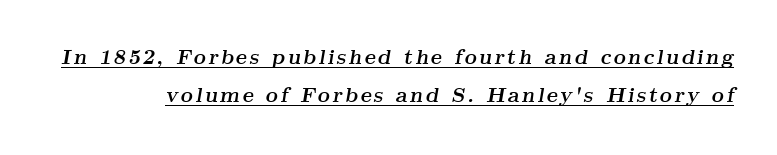
The image shows 21 px bold type, italic (leaning right); set line spacing 1.8x, underlined.
